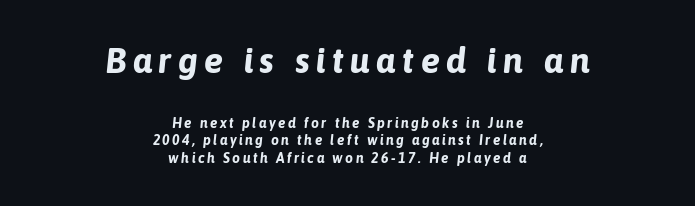
The image shows 36 px bold type, italic (leaning right); set centered, normal line spacing (1.27x), not underlined; the first (top) block is 2.57x larger; low stroke contrast and a medium x-height.
